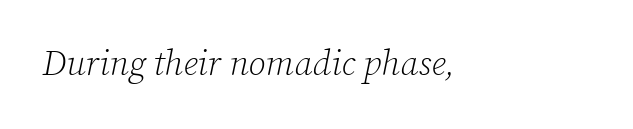
The image shows 35 px light serif type, italic (leaning right); set normal letter spacing, not underlined; low stroke contrast and a medium x-height.
